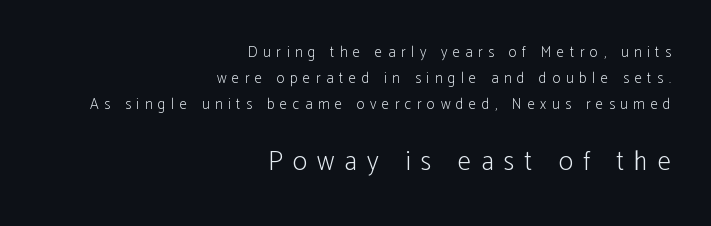
{"italic": "no", "bold": "no", "underline": "no", "align": "right", "line_spacing_ratio": 1.75, "letter_spacing": "wide", "letter_spacing_em": 0.37, "larger_block": "second", "size_ratio": 1.8, "glyph_px": 27}
